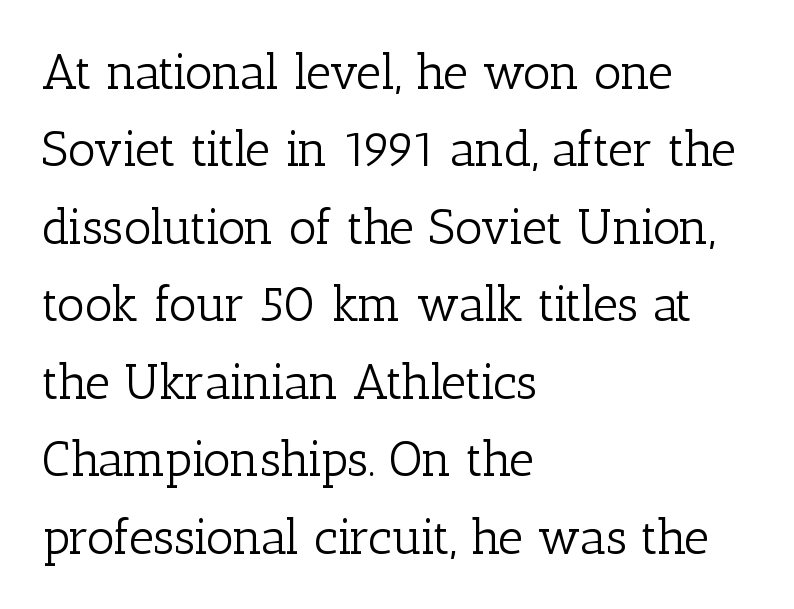
Reading down the block, your eye returns to a fixed left position each line. Note the varied advance widths — an 'i' is clearly narrower than an 'm'. The foot of each line stays bare and open. The line-height multiplier appears to be the usual default. Tall strokes in this sample are plumb rather than angled.
